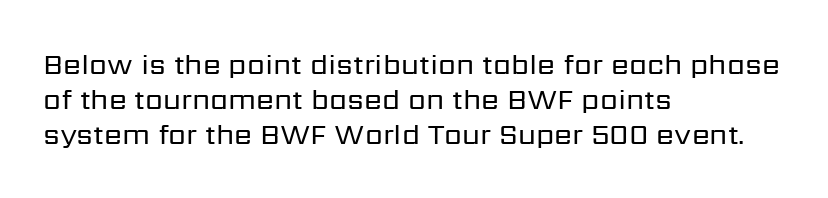
Q: Is the text bold? A: No.
Q: Is the text italic (slanted)? A: No, it is upright.
Q: Is the typeface a serif or a sans-serif typeface? A: Sans-serif.
Q: Is the text underlined? A: No.
Q: How is the paragraph aligned? A: Left-aligned.
Q: Is the spacing between letters normal or unusually wide? A: Normal.
Q: Width (condensed, normal, or wide)? A: Normal.
Q: Stroke contrast? A: Low.
Q: x-height? A: Medium.
Q: Monospaced? A: No.
